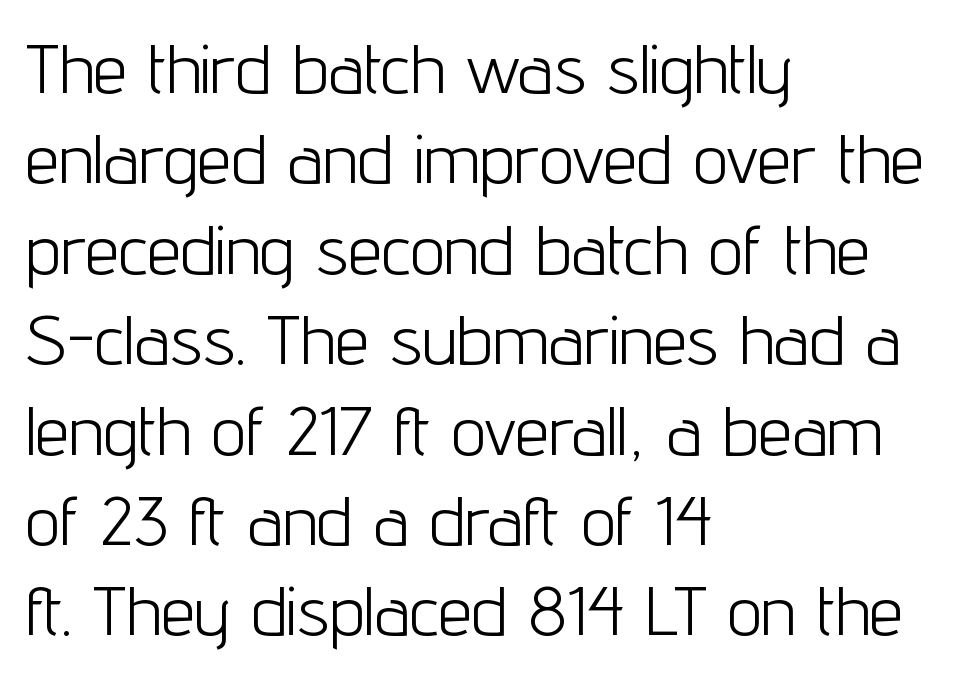
The image shows 69 px light, condensed sans-serif type, upright; set left-aligned, normal line spacing (1.31x), normal letter spacing, not underlined; low stroke contrast and a medium x-height.
